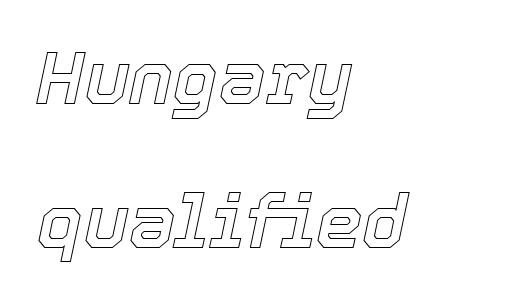
{"italic": "yes", "lean": "right", "slant_degrees": 12, "width": "normal", "x_height": "medium", "monospaced": "no", "underline": "no", "align": "left", "line_spacing": "loose", "line_spacing_ratio": 1.94, "letter_spacing": "normal", "letter_spacing_em": 0.0, "glyph_px": 74}
